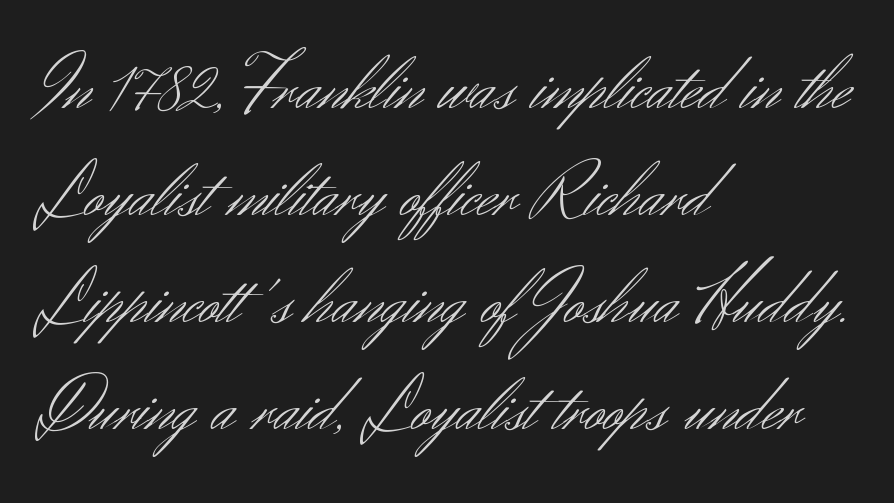
Q: Is the text bold? A: No.
Q: Is the text italic (slanted)? A: Yes.
Q: Is the typeface a serif or a sans-serif typeface? A: Sans-serif.
Q: Is the text underlined? A: No.
Q: How is the paragraph aligned? A: Left-aligned.
Q: Is the spacing between letters normal or unusually wide? A: Normal.
Q: Is the spacing between lines tight, normal or loose? A: Normal.
Q: Width (condensed, normal, or wide)? A: Normal.
Q: Stroke contrast? A: Medium.
Q: x-height? A: Small.
Q: Monospaced? A: No.
